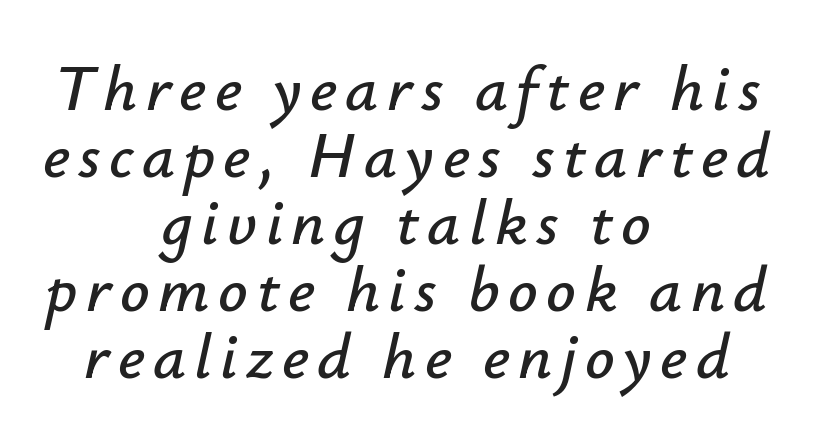
{"italic": "yes", "lean": "right", "slant_degrees": 12, "width": "normal", "stroke_contrast": "low", "x_height": "small", "monospaced": "no", "underline": "no", "align": "center", "line_spacing": "tight", "line_spacing_ratio": 1.03, "glyph_px": 65}
